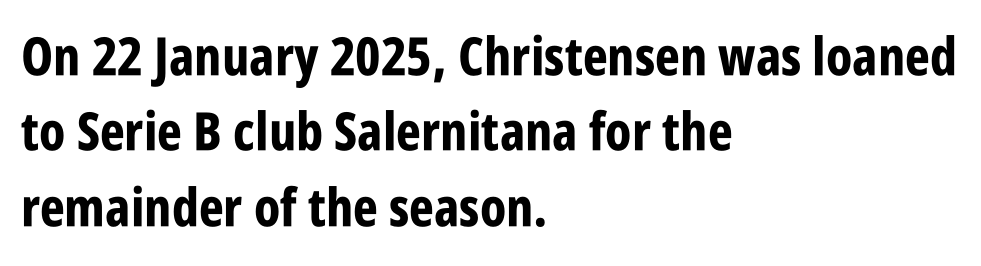
Q: Is the text bold? A: Yes.
Q: Is the text italic (slanted)? A: No, it is upright.
Q: Is the typeface a serif or a sans-serif typeface? A: Sans-serif.
Q: Is the text underlined? A: No.
Q: How is the paragraph aligned? A: Left-aligned.
Q: Is the spacing between letters normal or unusually wide? A: Normal.
Q: Is the spacing between lines tight, normal or loose? A: Normal.
Q: Width (condensed, normal, or wide)? A: Condensed.
Q: Stroke contrast? A: Low.
Q: x-height? A: Large.
Q: Monospaced? A: No.
